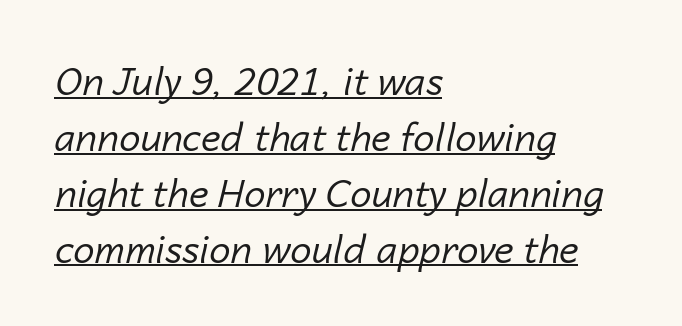
Students, note that the glyphs here touch the page at normal intervals. Heft: none added — not bold. The axis of the letterforms is tilted away from vertical. Do the characters align in a grid? No, the font is proportional. This sample is left-justified, so line endings fall wherever the words run out. Regular leading.
